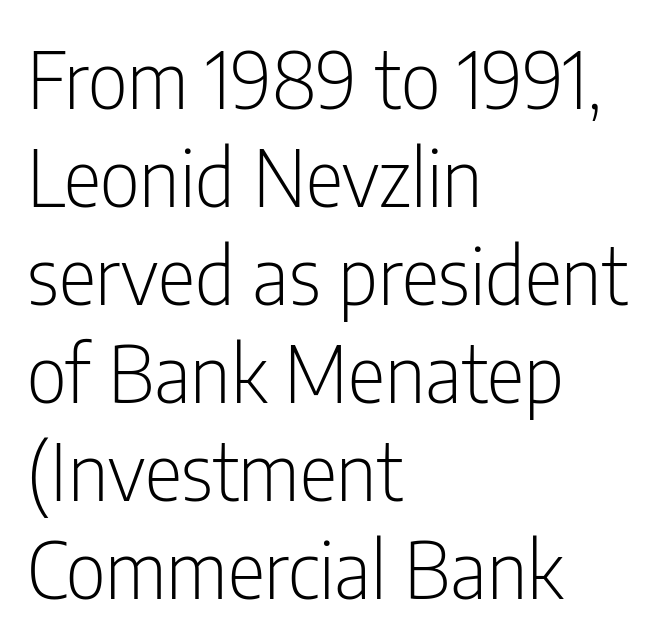
{"serif": "no", "italic": "no", "bold": "no", "weight": "light", "width": "condensed", "stroke_contrast": "low", "x_height": "medium", "monospaced": "no", "underline": "no", "align": "left", "line_spacing_ratio": 1.24, "letter_spacing": "normal", "letter_spacing_em": 0.0, "glyph_px": 79}
